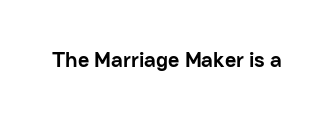
{"italic": "no", "bold": "yes", "underline": "no", "letter_spacing": "normal", "letter_spacing_em": 0.0, "glyph_px": 22}
